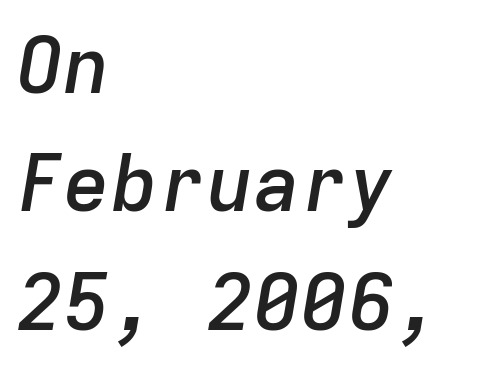
Q: Is the text bold? A: Semi-bold.
Q: Is the text italic (slanted)? A: Yes, it leans right by about 9 degrees.
Q: Is the text underlined? A: No.
Q: How is the paragraph aligned? A: Left-aligned.
Q: Is the spacing between letters normal or unusually wide? A: Normal.
Q: Is the spacing between lines tight, normal or loose? A: Normal.
Q: Width (condensed, normal, or wide)? A: Normal.
Q: Stroke contrast? A: Low.
Q: x-height? A: Medium.
Q: Monospaced? A: Yes.
